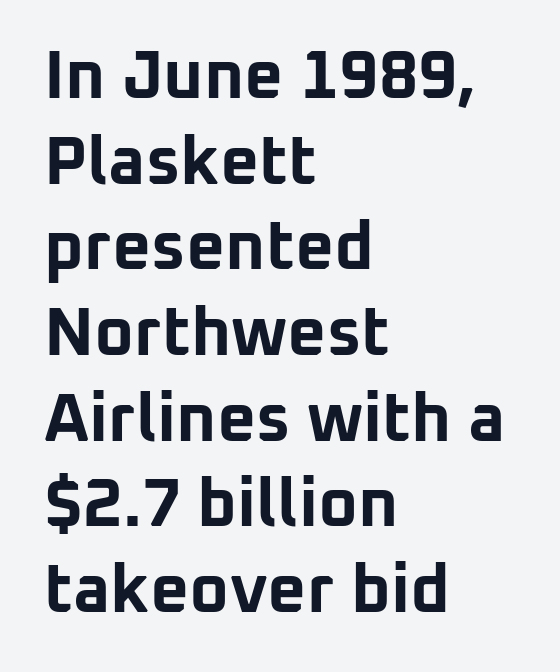
The image shows 68 px bold sans-serif type, upright; set left-aligned, normal line spacing (1.26x), normal letter spacing, not underlined; low stroke contrast and a medium x-height.
